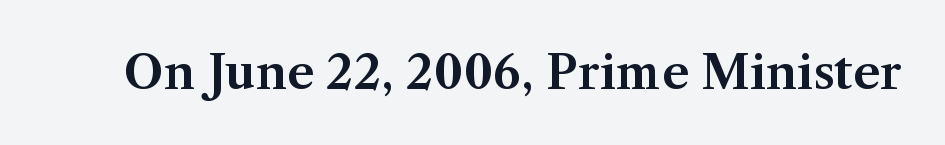
Decoration check: the copy has no underline. Caption: standard tracking, unaltered. The letters stand upright; this is a roman face. Spacing verdict: proportional, widths tailored to each character. The text was rendered using a seriffed face with decorative stroke endings.
